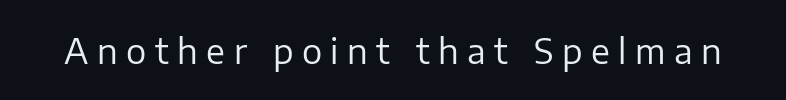
Q: Is the text bold? A: No.
Q: Is the text italic (slanted)? A: No, it is upright.
Q: Is the typeface a serif or a sans-serif typeface? A: Sans-serif.
Q: Is the text underlined? A: No.
Q: Is the spacing between letters normal or unusually wide? A: Unusually wide.
Q: Width (condensed, normal, or wide)? A: Normal.
Q: Stroke contrast? A: Low.
Q: x-height? A: Medium.
Q: Monospaced? A: No.
